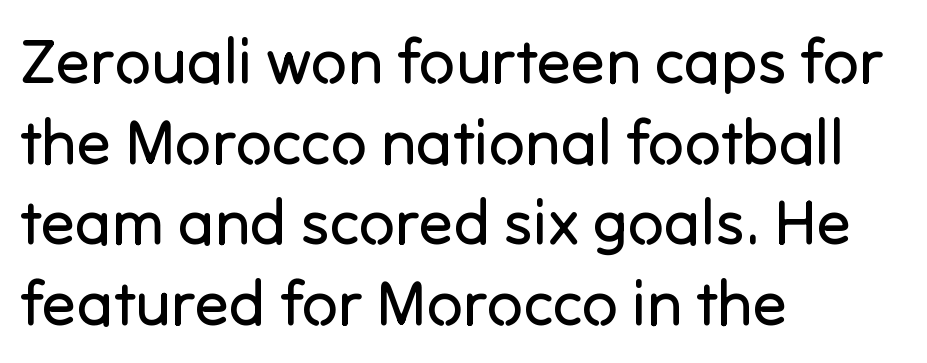
Q: Is the text bold? A: No.
Q: Is the text italic (slanted)? A: No, it is upright.
Q: Is the typeface a serif or a sans-serif typeface? A: Sans-serif.
Q: Is the text underlined? A: No.
Q: How is the paragraph aligned? A: Left-aligned.
Q: Is the spacing between letters normal or unusually wide? A: Normal.
Q: Is the spacing between lines tight, normal or loose? A: Normal.
Q: Width (condensed, normal, or wide)? A: Normal.
Q: Stroke contrast? A: Low.
Q: x-height? A: Medium.
Q: Monospaced? A: No.
